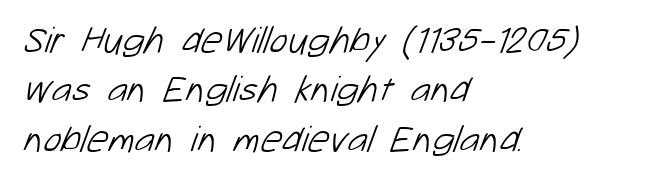
This sample is left-justified, so line endings fall wherever the words run out. Leading matches the norm, producing a regular column. The string is rendered with underlining switched off. The rendering uses natural spacing where letterforms have individual widths.
